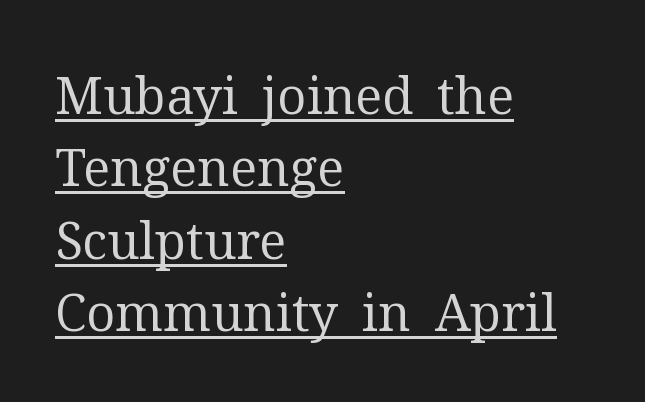
Q: Is the text bold? A: No.
Q: Is the text italic (slanted)? A: No, it is upright.
Q: Is the typeface a serif or a sans-serif typeface? A: Serif.
Q: Is the text underlined? A: Yes.
Q: How is the paragraph aligned? A: Left-aligned.
Q: Is the spacing between letters normal or unusually wide? A: Normal.
Q: Is the spacing between lines tight, normal or loose? A: Normal.
Q: Width (condensed, normal, or wide)? A: Normal.
Q: Stroke contrast? A: Medium.
Q: x-height? A: Medium.
Q: Monospaced? A: No.
